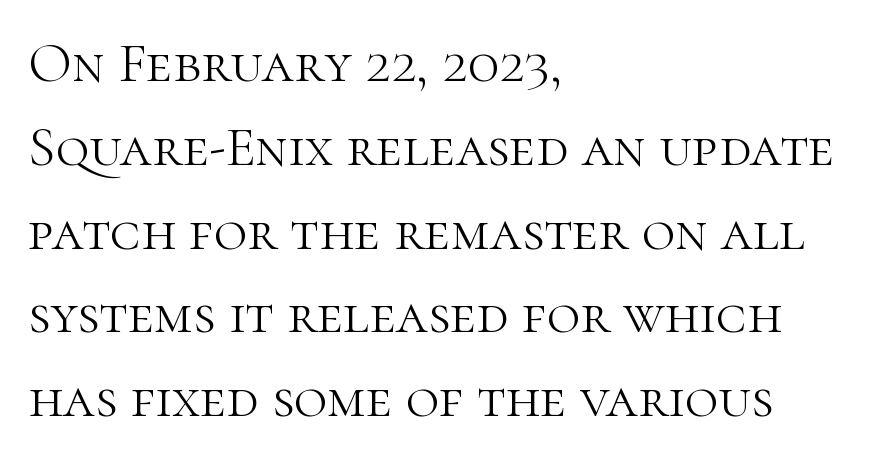
Q: Is the text bold? A: No.
Q: Is the text italic (slanted)? A: No, it is upright.
Q: Is the typeface a serif or a sans-serif typeface? A: Serif.
Q: Is the text underlined? A: No.
Q: How is the paragraph aligned? A: Left-aligned.
Q: Is the spacing between letters normal or unusually wide? A: Normal.
Q: Is the spacing between lines tight, normal or loose? A: Normal.
Q: Width (condensed, normal, or wide)? A: Normal.
Q: Stroke contrast? A: High.
Q: x-height? A: Medium.
Q: Monospaced? A: No.
